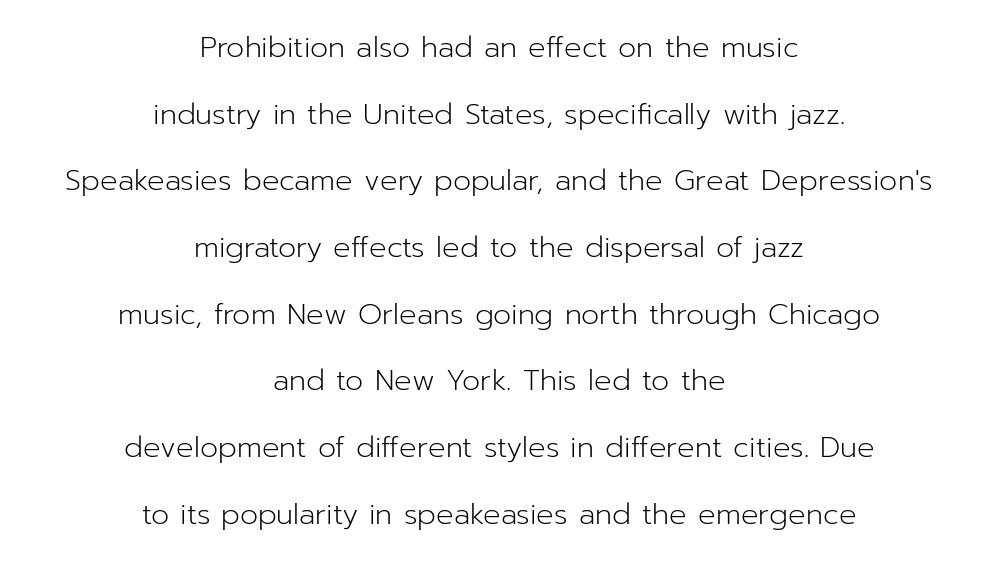
This is sans-serif lettering, the kind often seen on screens and signage. Casual observation: everything's sitting right in the middle. Spacing verdict: proportional, widths tailored to each character. Italic: no, the glyphs are upright roman. In terms of leading, this rendering errs on the spacious side. Students, note that the glyphs here touch the page at normal intervals.
